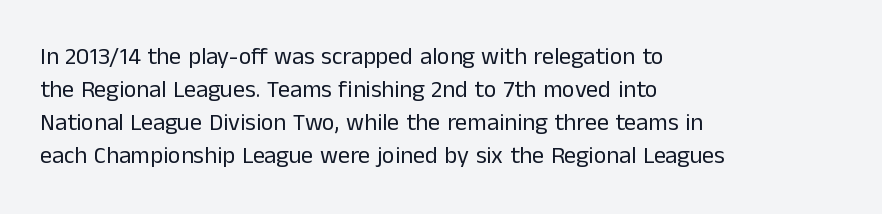
{"italic": "no", "bold": "no", "underline": "no", "align": "left", "line_spacing": "normal", "line_spacing_ratio": 1.37, "letter_spacing": "normal", "letter_spacing_em": 0.0, "glyph_px": 24}
